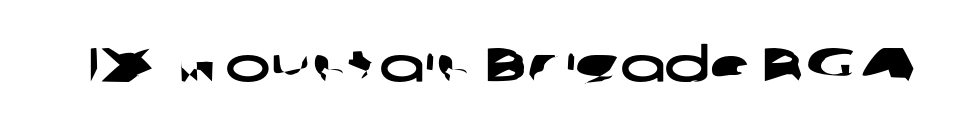
Compared with typical body copy, the letter spacing here is the same. The face used here is proportionally spaced, like ordinary book or web type. The gap between lines stays unmarked. Serifs: no, the terminals of the letterforms are clean.
